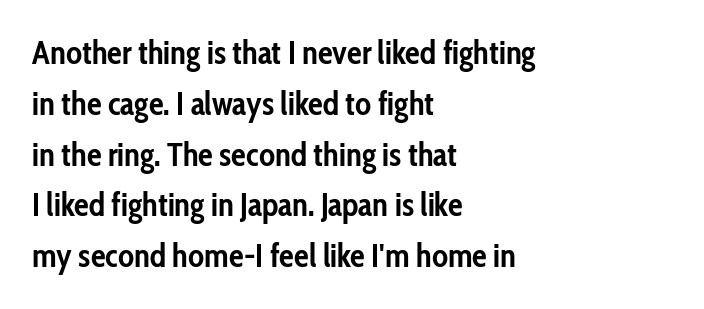
This rendering leaves character spacing at its baseline value. Underline: absent. Layout note: lines flush left. The face used here is proportionally spaced, like ordinary book or web type. You can tell from the bare stems that sans-serif type was used.
